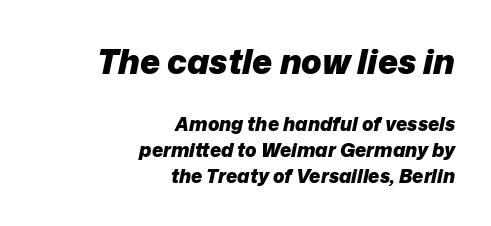
In terms of weight, the rendering is a true, heavy bold. Lines of text with bare space underneath. Baseline-to-baseline distance is the conventional proportion of letter height. Compared with ordinary roman type, these characters are visibly tilted.
